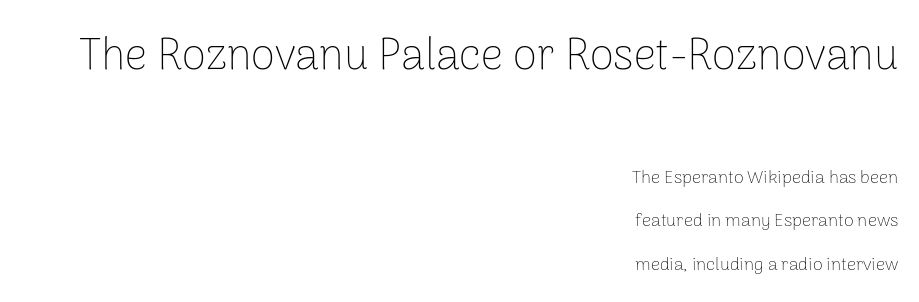
The image shows 44 px thin sans-serif type, upright; set right-aligned, loose line spacing (2.42x), normal letter spacing, not underlined; the first (top) block is 2.44x larger; low stroke contrast and a medium x-height.
